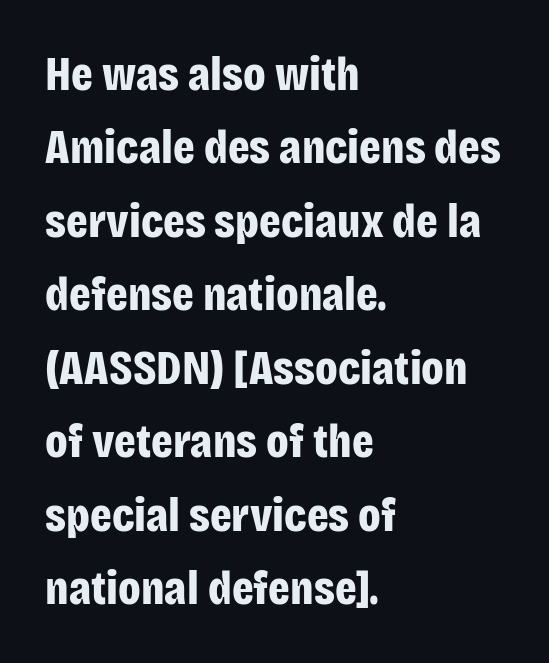
Compared with typical body copy, the letter spacing here is the same. Does the copy run flush right? No — it runs flush left. Letterform terminals end flat and unadorned throughout the passage. The rendering uses natural spacing where letterforms have individual widths. Typographic density is high because the face is bold. This sample uses an upright cut, with every glyph sitting square on the baseline.
